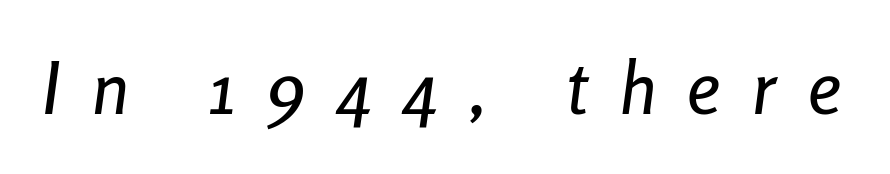
{"italic": "yes", "lean": "right", "slant_degrees": 8, "width": "condensed", "stroke_contrast": "low", "x_height": "medium", "monospaced": "no", "underline": "no", "letter_spacing": "wide", "letter_spacing_em": 0.43, "glyph_px": 73}
